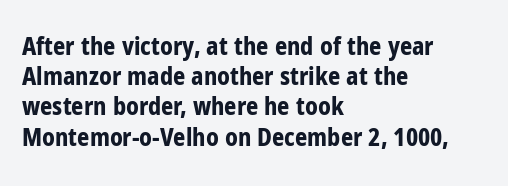
The image shows 24 px bold type, upright; set left-aligned, normal line spacing (1.26x), normal letter spacing, not underlined.
